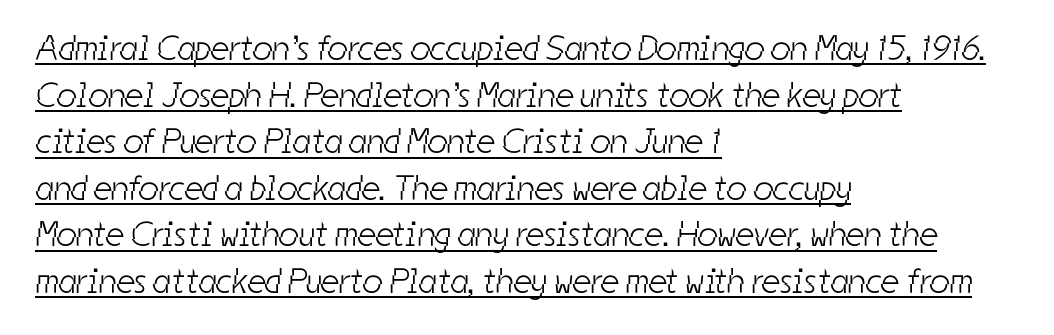
Caption: multi-line text, flush left, ragged right. The letters advance in unequal steps, a hallmark of proportional type. A baseline rule has been typeset under these characters. Counters stay open thanks to moderate or lighter strokes. The type family on display is of the sans-serif kind.
